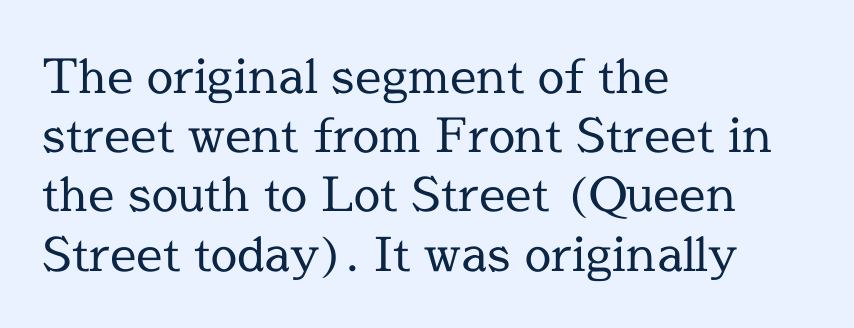
The image shows 47 px regular-weight serif type, upright; set left-aligned, normal line spacing (1.26x), normal letter spacing, not underlined; a medium x-height.
